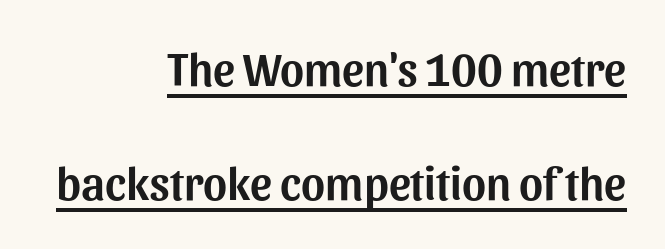
Q: Is the text italic (slanted)? A: No, it is upright.
Q: Is the typeface a serif or a sans-serif typeface? A: Sans-serif.
Q: Is the text underlined? A: Yes.
Q: How is the paragraph aligned? A: Right-aligned.
Q: Is the spacing between letters normal or unusually wide? A: Normal.
Q: Is the spacing between lines tight, normal or loose? A: Loose.
Q: Width (condensed, normal, or wide)? A: Normal.
Q: Stroke contrast? A: Medium.
Q: x-height? A: Medium.
Q: Monospaced? A: No.
